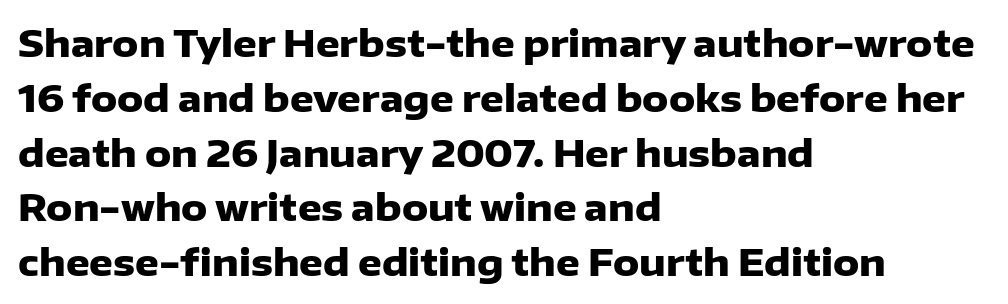
{"serif": "no", "italic": "no", "bold": "yes", "weight": "heavy", "width": "normal", "stroke_contrast": "low", "x_height": "medium", "monospaced": "no", "underline": "no", "align": "left", "line_spacing": "normal", "line_spacing_ratio": 1.48, "letter_spacing": "normal", "letter_spacing_em": 0.0, "glyph_px": 37}
